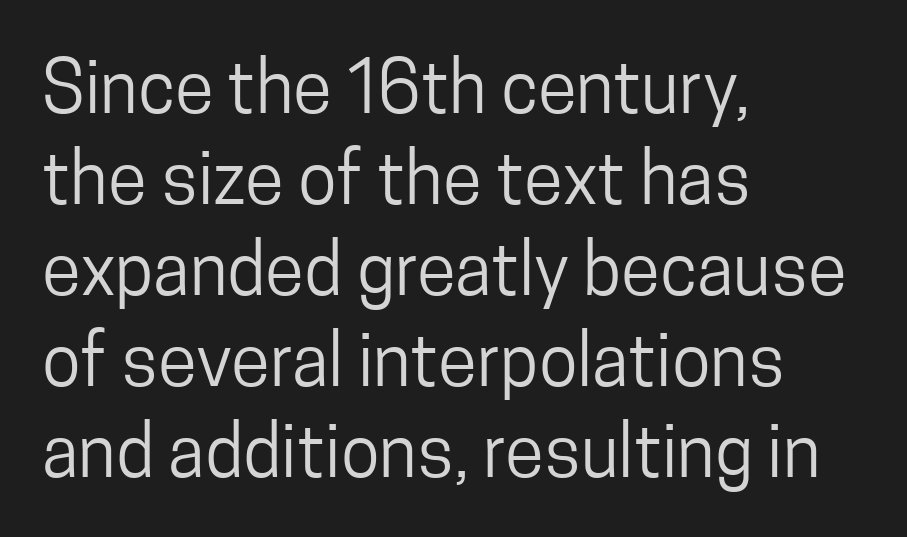
The image shows 71 px regular-weight, condensed sans-serif type, upright; set left-aligned, normal line spacing (1.28x), normal letter spacing, not underlined; low stroke contrast and a medium x-height.
